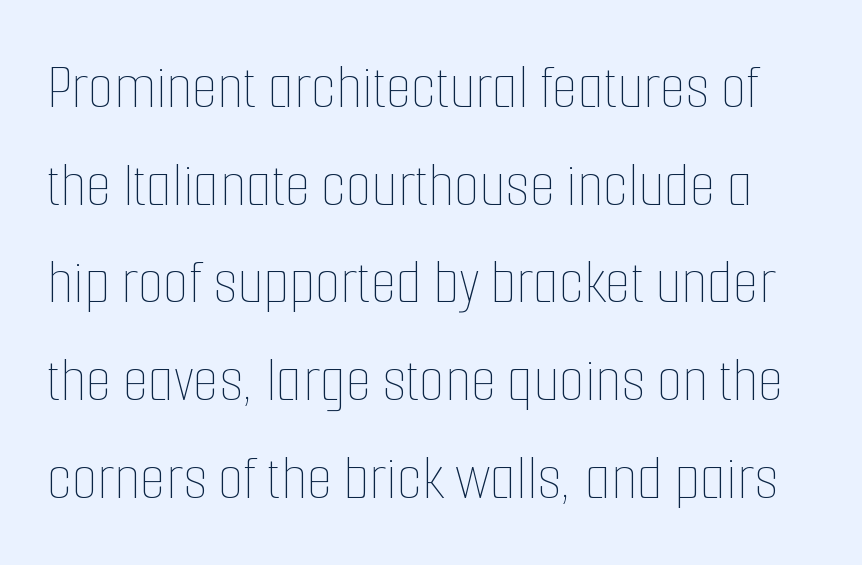
The image shows 66 px thin, condensed type, upright; set normal line spacing (1.48x), normal letter spacing, not underlined; low stroke contrast and a medium x-height.
